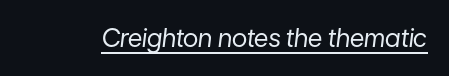
{"italic": "yes", "lean": "right", "slant_degrees": 7, "bold": "no", "underline": "yes", "letter_spacing": "normal", "letter_spacing_em": 0.0, "glyph_px": 25}
